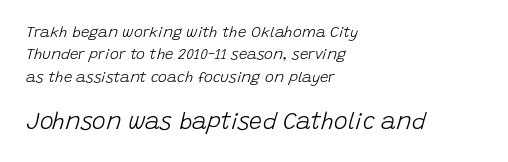
{"italic": "yes", "lean": "right", "slant_degrees": 15, "bold": "no", "underline": "no", "align": "left", "line_spacing": "normal", "line_spacing_ratio": 1.5, "letter_spacing": "normal", "letter_spacing_em": 0.0, "larger_block": "second", "size_ratio": 1.53, "glyph_px": 23}
